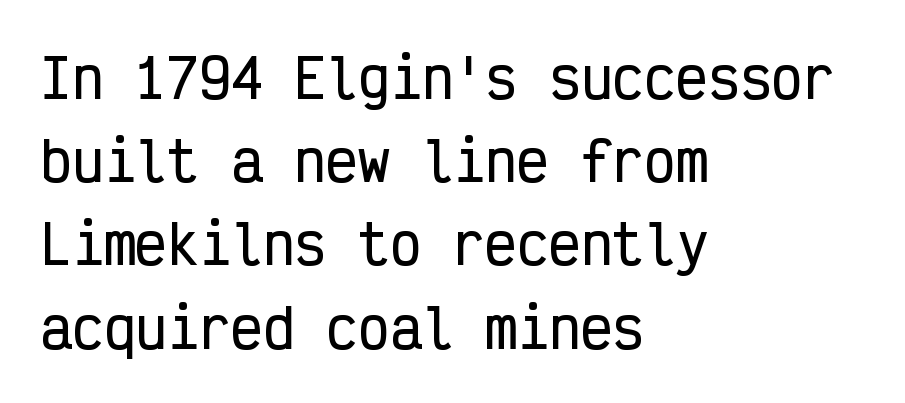
Summary of vertical rhythm: regular, with standard interline spacing. Compared with a centered layout, this one pins lines to the left instead. Designer's note — italics off, roman on. Inter-character spacing is left at the font's built-in metrics. This sample has the even, mechanical cadence of fixed-width lettering.
